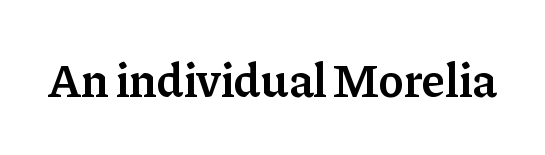
{"serif": "yes", "italic": "no", "bold": "semi", "weight": "semibold", "width": "normal", "stroke_contrast": "low", "x_height": "medium", "monospaced": "no", "underline": "no", "letter_spacing": "normal", "letter_spacing_em": 0.0, "glyph_px": 48}
